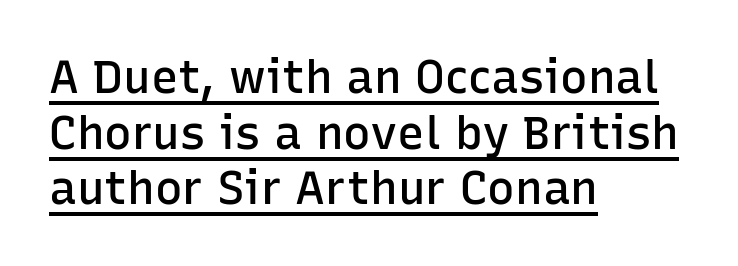
{"serif": "no", "italic": "no", "bold": "semi", "weight": "semibold", "width": "normal", "stroke_contrast": "low", "x_height": "medium", "monospaced": "no", "underline": "yes", "align": "left", "line_spacing_ratio": 1.21, "letter_spacing": "normal", "letter_spacing_em": 0.0, "glyph_px": 46}
